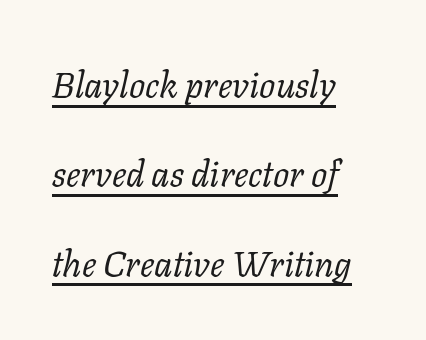
{"serif": "yes", "italic": "yes", "lean": "right", "slant_degrees": 11, "bold": "no", "weight": "regular", "width": "normal", "stroke_contrast": "low", "x_height": "medium", "monospaced": "no", "underline": "yes", "align": "left", "line_spacing": "loose", "line_spacing_ratio": 2.48, "letter_spacing": "normal", "letter_spacing_em": 0.0, "glyph_px": 36}
